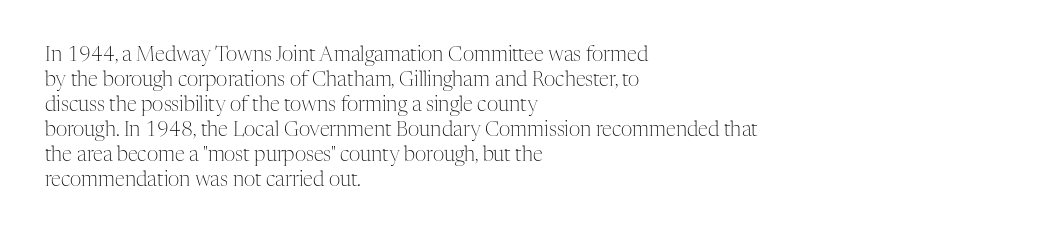
{"italic": "no", "bold": "no", "underline": "no", "align": "left", "line_spacing": "normal", "line_spacing_ratio": 1.25, "letter_spacing": "normal", "letter_spacing_em": 0.0, "glyph_px": 20}
